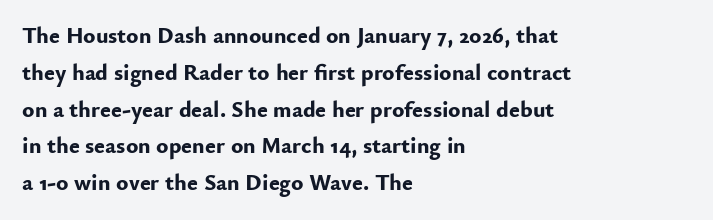
Q: Is the text bold? A: Yes.
Q: Is the text italic (slanted)? A: No, it is upright.
Q: Is the text underlined? A: No.
Q: How is the paragraph aligned? A: Left-aligned.
Q: Is the spacing between letters normal or unusually wide? A: Normal.
Q: Is the spacing between lines tight, normal or loose? A: Normal.
